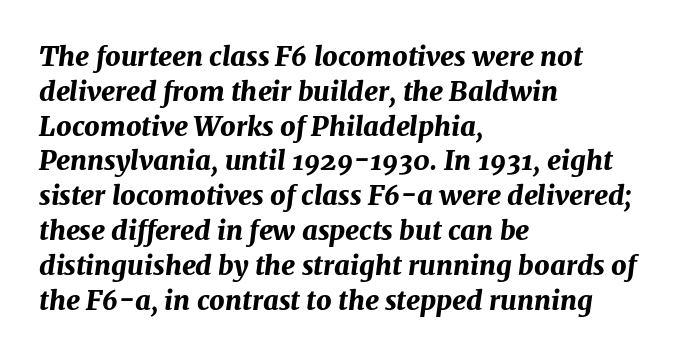
{"italic": "yes", "lean": "right", "slant_degrees": 7, "bold": "yes", "underline": "no", "align": "left", "line_spacing": "normal", "line_spacing_ratio": 1.29, "letter_spacing": "normal", "letter_spacing_em": 0.0, "glyph_px": 27}
